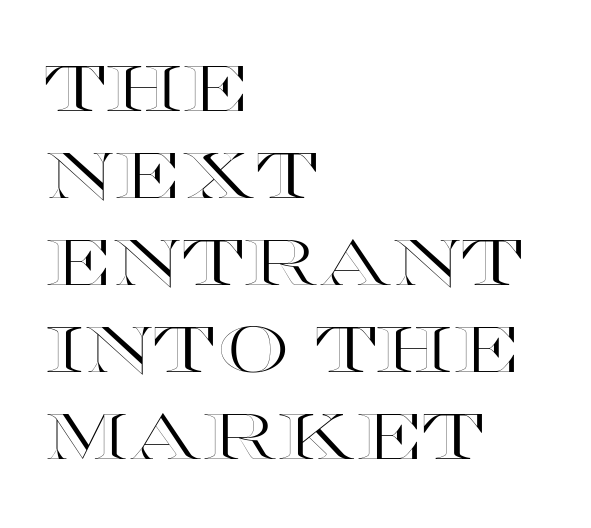
Nobody touched the tracking dial on this one. Descenders hang freely into open space. In CSS terms this would be text-align: left. Notice how the stems are strictly vertical — no italics here.
